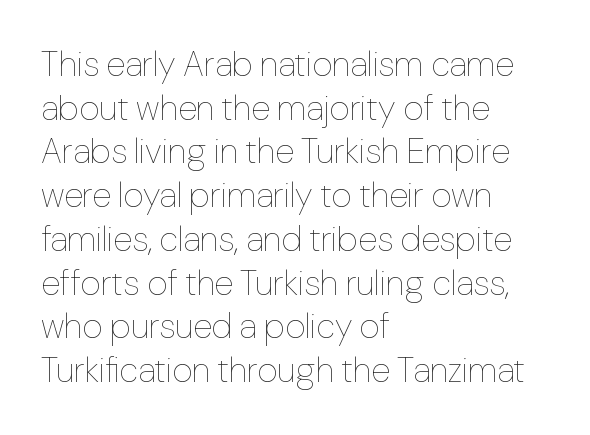
The image shows 35 px thin type, upright; set left-aligned, normal line spacing (1.25x), normal letter spacing, not underlined; low stroke contrast and a medium x-height.
